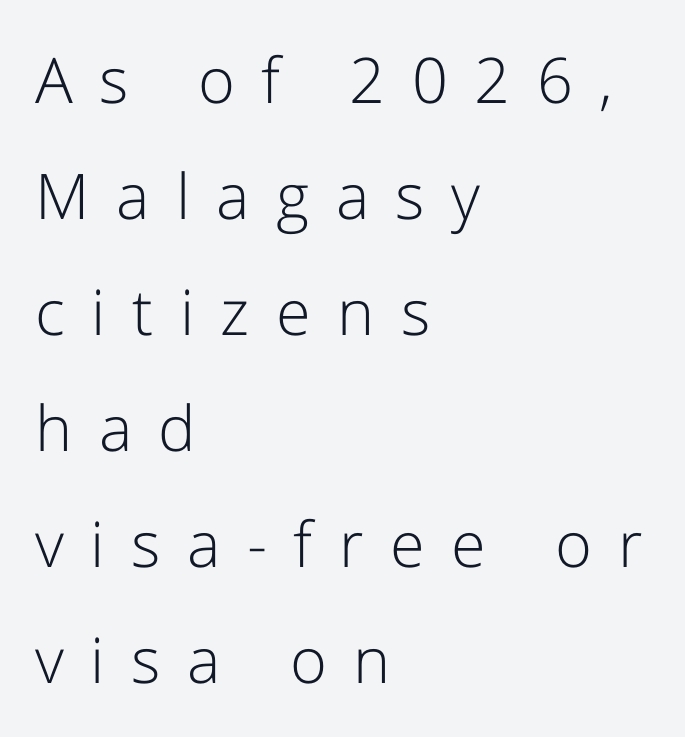
Q: Is the text bold? A: No.
Q: Is the text italic (slanted)? A: No, it is upright.
Q: Is the typeface a serif or a sans-serif typeface? A: Sans-serif.
Q: Is the text underlined? A: No.
Q: How is the paragraph aligned? A: Left-aligned.
Q: Is the spacing between letters normal or unusually wide? A: Unusually wide.
Q: Width (condensed, normal, or wide)? A: Normal.
Q: Stroke contrast? A: Low.
Q: x-height? A: Medium.
Q: Monospaced? A: No.
